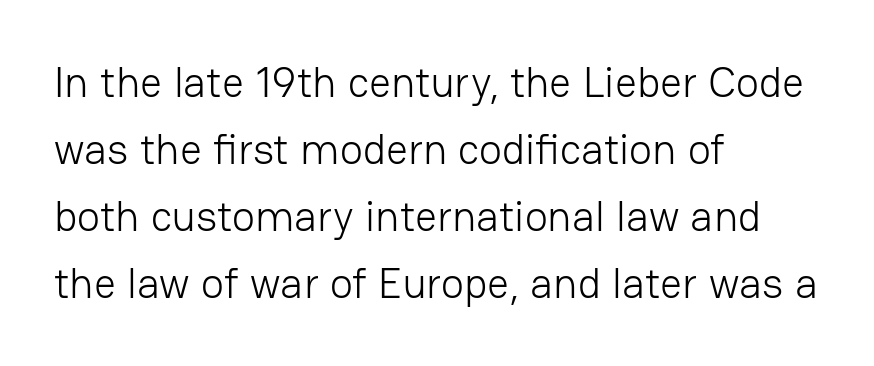
The image shows 43 px light sans-serif type, upright; set left-aligned, normal line spacing (1.56x), normal letter spacing, not underlined; low stroke contrast and a medium x-height.
